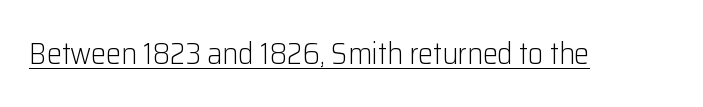
Q: Is the text bold? A: No.
Q: Is the text italic (slanted)? A: No, it is upright.
Q: Is the typeface a serif or a sans-serif typeface? A: Sans-serif.
Q: Is the text underlined? A: Yes.
Q: Is the spacing between letters normal or unusually wide? A: Normal.
Q: Width (condensed, normal, or wide)? A: Normal.
Q: Stroke contrast? A: Low.
Q: x-height? A: Medium.
Q: Monospaced? A: No.
